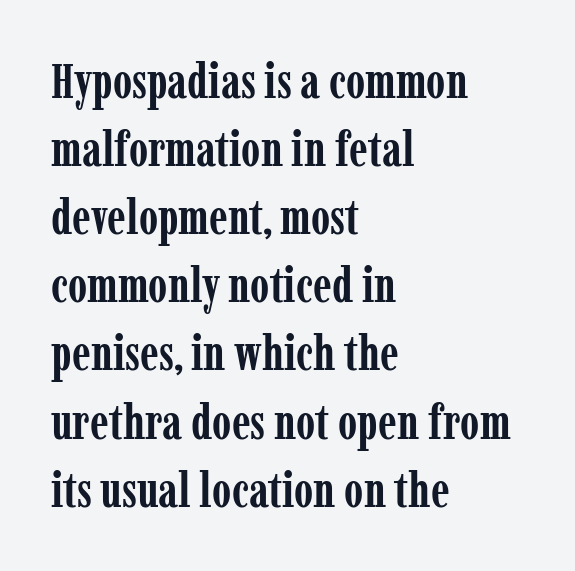
The image shows 49 px semibold, condensed serif type, upright; set left-aligned, normal line spacing (1.39x), normal letter spacing, not underlined; low stroke contrast and a medium x-height.
